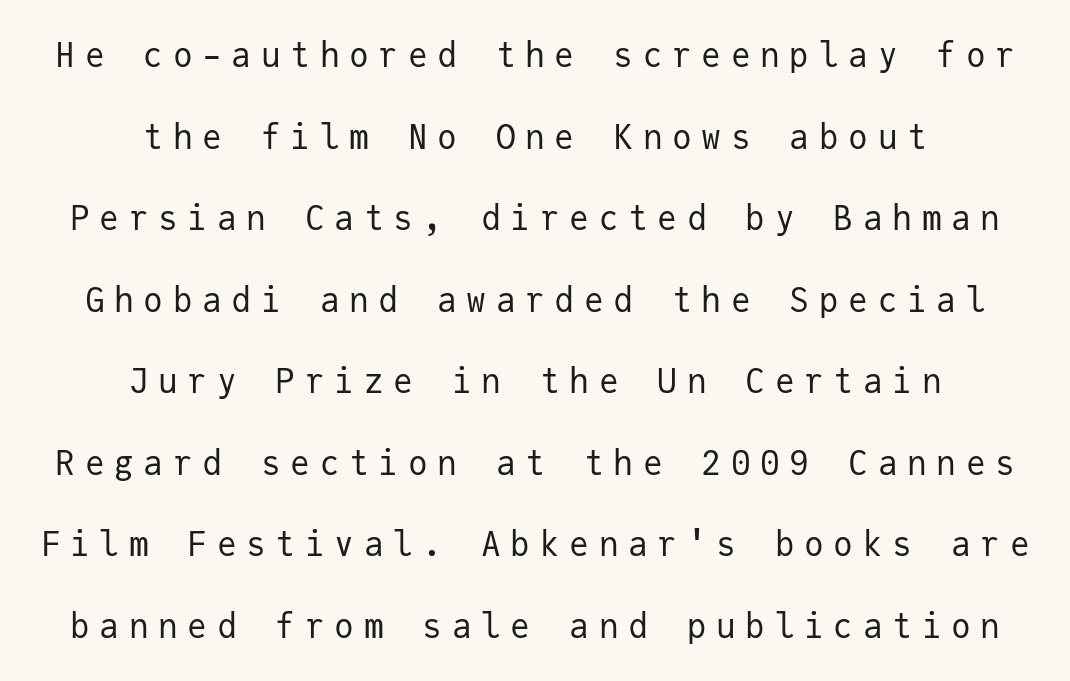
Q: Is the text bold? A: No.
Q: Is the text italic (slanted)? A: No, it is upright.
Q: Is the typeface a serif or a sans-serif typeface? A: Sans-serif.
Q: Is the text underlined? A: No.
Q: How is the paragraph aligned? A: Centered.
Q: Is the spacing between letters normal or unusually wide? A: Unusually wide.
Q: Is the spacing between lines tight, normal or loose? A: Loose.
Q: Width (condensed, normal, or wide)? A: Normal.
Q: Stroke contrast? A: Low.
Q: x-height? A: Medium.
Q: Monospaced? A: Yes.
